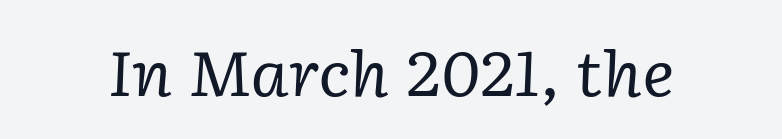
{"serif": "yes", "italic": "yes", "lean": "right", "slant_degrees": 2, "bold": "no", "weight": "regular", "width": "normal", "stroke_contrast": "low", "x_height": "medium", "monospaced": "no", "underline": "no", "letter_spacing": "normal", "letter_spacing_em": 0.0, "glyph_px": 62}
